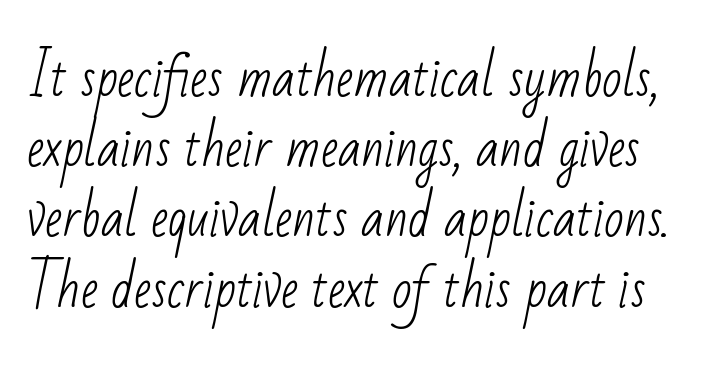
The image shows 52 px light, condensed sans-serif type; set normal line spacing (1.35x), normal letter spacing, not underlined; low stroke contrast and a small x-height.
